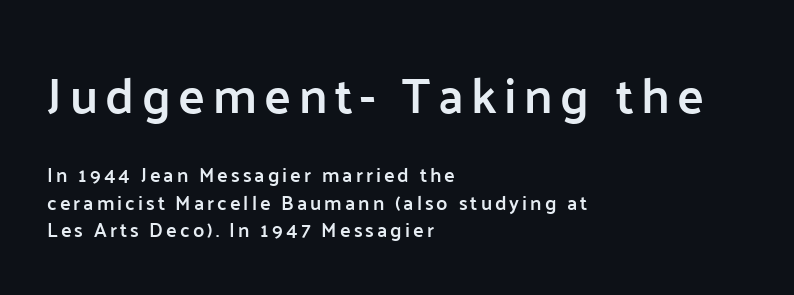
This layout puts the oversized block above and the modest block below. The strokes are fattened partway — semibold, not bold. Caption: multi-line text, flush left, ragged right. Each new line begins a customary step beneath the previous one. No word sits above an underline. Are there feet on the stems? There aren't — it's a sans.
